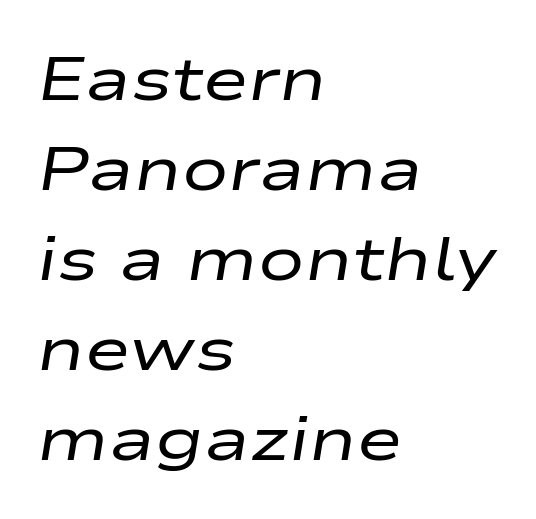
{"italic": "yes", "lean": "right", "slant_degrees": 9, "bold": "no", "weight": "regular", "width": "wide", "stroke_contrast": "low", "x_height": "medium", "monospaced": "no", "underline": "no", "align": "left", "line_spacing": "normal", "line_spacing_ratio": 1.45, "letter_spacing": "normal", "letter_spacing_em": 0.0, "glyph_px": 62}
